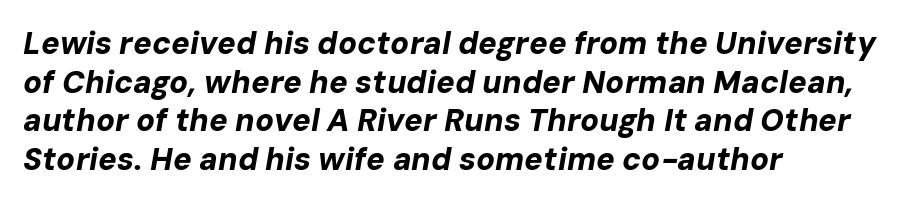
The image shows 31 px bold type, italic (leaning right); set left-aligned, normal line spacing (1.25x), normal letter spacing, not underlined; low stroke contrast and a medium x-height.
